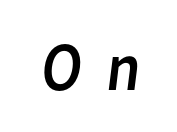
The image shows 68 px regular-weight sans-serif type; set unusually wide letter spacing (+0.33 em), not underlined; low stroke contrast and a medium x-height.
